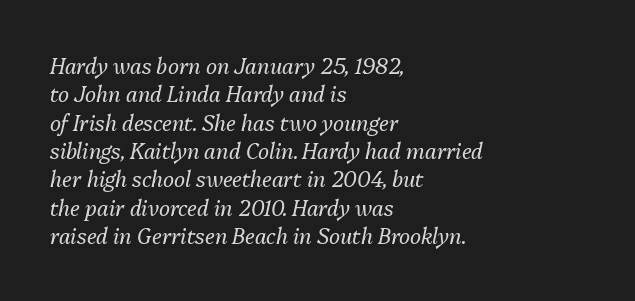
{"italic": "yes", "lean": "right", "slant_degrees": 13, "bold": "no", "underline": "no", "align": "left", "line_spacing": "normal", "line_spacing_ratio": 1.35, "letter_spacing": "normal", "letter_spacing_em": 0.0, "glyph_px": 21}
